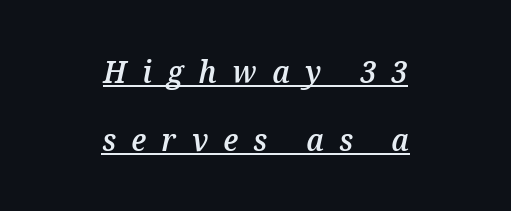
The image shows 31 px semibold type, italic (leaning right); set centered, loose line spacing (2.2x), unusually wide letter spacing (+0.5 em), underlined; medium stroke contrast and a medium x-height.
